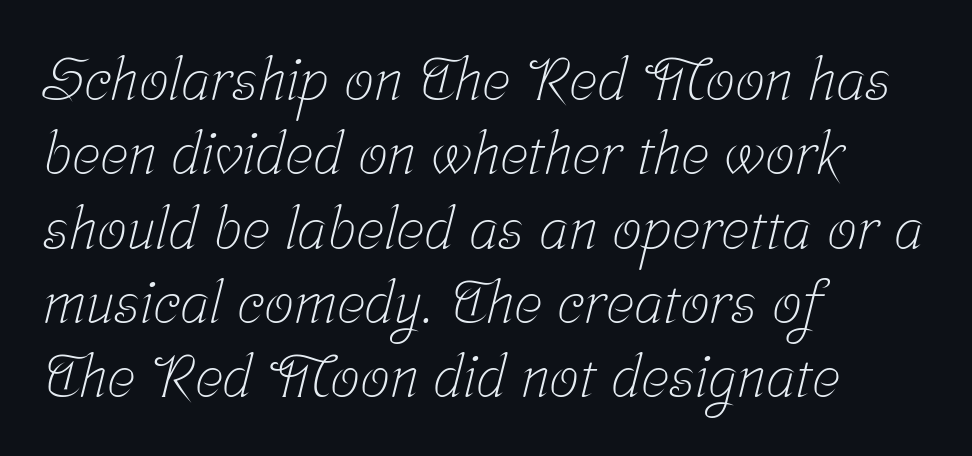
{"serif": "yes", "bold": "no", "weight": "light", "width": "condensed", "stroke_contrast": "low", "x_height": "medium", "monospaced": "no", "underline": "no", "align": "left", "line_spacing": "normal", "line_spacing_ratio": 1.26, "letter_spacing": "normal", "letter_spacing_em": 0.0, "glyph_px": 59}
